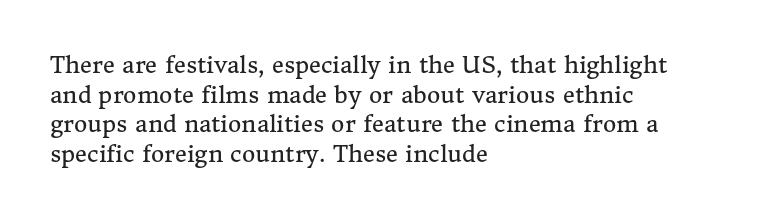
Q: Is the text bold? A: No.
Q: Is the text italic (slanted)? A: No, it is upright.
Q: Is the text underlined? A: No.
Q: How is the paragraph aligned? A: Left-aligned.
Q: Is the spacing between letters normal or unusually wide? A: Normal.
Q: Is the spacing between lines tight, normal or loose? A: Normal.
